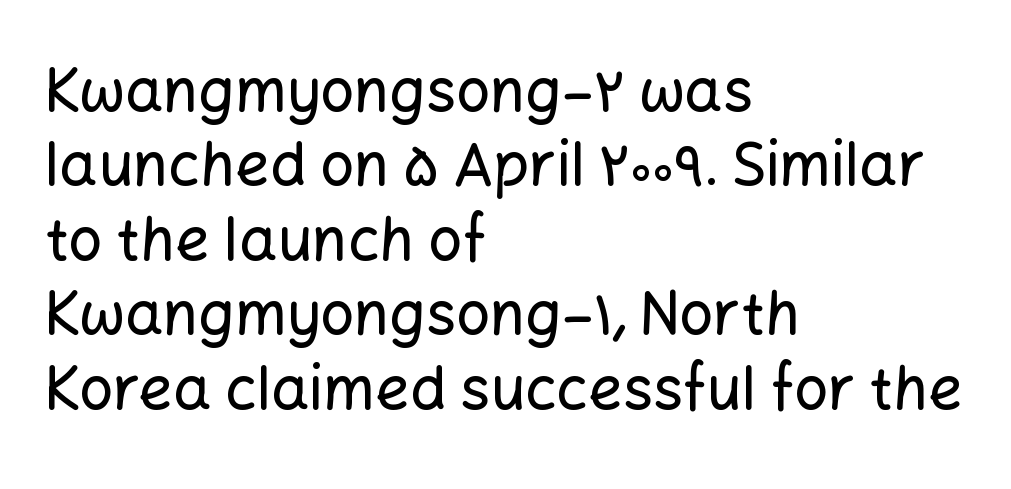
The type sits square on the baseline with zero lean. Does extra space separate the letters? No, they use regular spacing. The strip under each line holds only bare page. Layout note: lines flush left.
